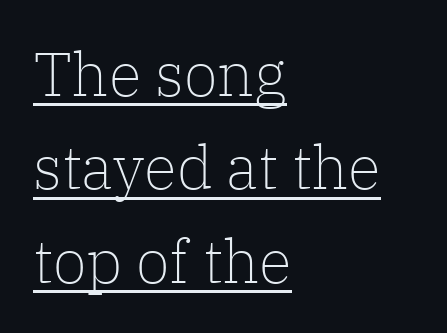
The rag falls on the right side of this text block. Does a line run under the words? Yes, clearly. Compared with a typical body face, this is equally light or lighter still. The rendering uses a moderate line-height, typical for paragraphs.
